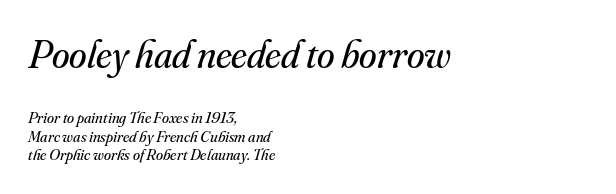
Q: Is the text bold? A: No.
Q: Is the text italic (slanted)? A: Yes, it leans right by about 16 degrees.
Q: Is the typeface a serif or a sans-serif typeface? A: Serif.
Q: Is the text underlined? A: No.
Q: How is the paragraph aligned? A: Left-aligned.
Q: Is the spacing between letters normal or unusually wide? A: Normal.
Q: Which block of text is set in a larger size, the first (top) or the second (bottom)? A: The first (top) one.
Q: Width (condensed, normal, or wide)? A: Normal.
Q: Stroke contrast? A: Medium.
Q: x-height? A: Small.
Q: Monospaced? A: No.
